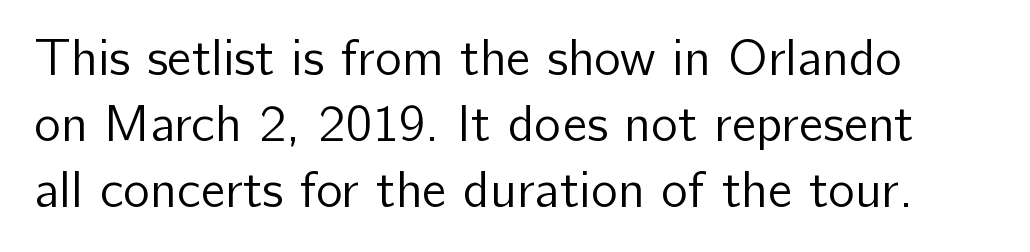
Proportional: the letters do not fall into vertical columns. Font category for this specimen: sans-serif. Short note: letters normally spaced. Vertically, the passage feels balanced, rows spaced as you'd expect. The letters stand straight up with perfectly vertical stems.
